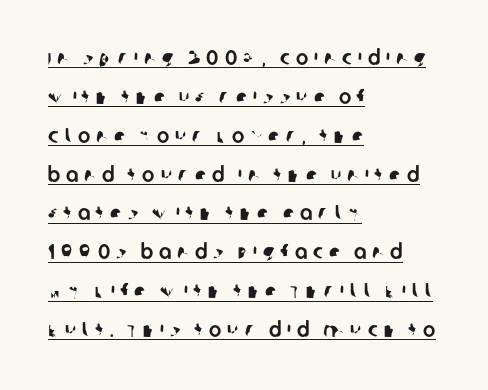
Casual observation: everything's shoved over to the left. The line texture is sparse and dotted thanks to wide tracking. A rule runs beneath these lines of type.
